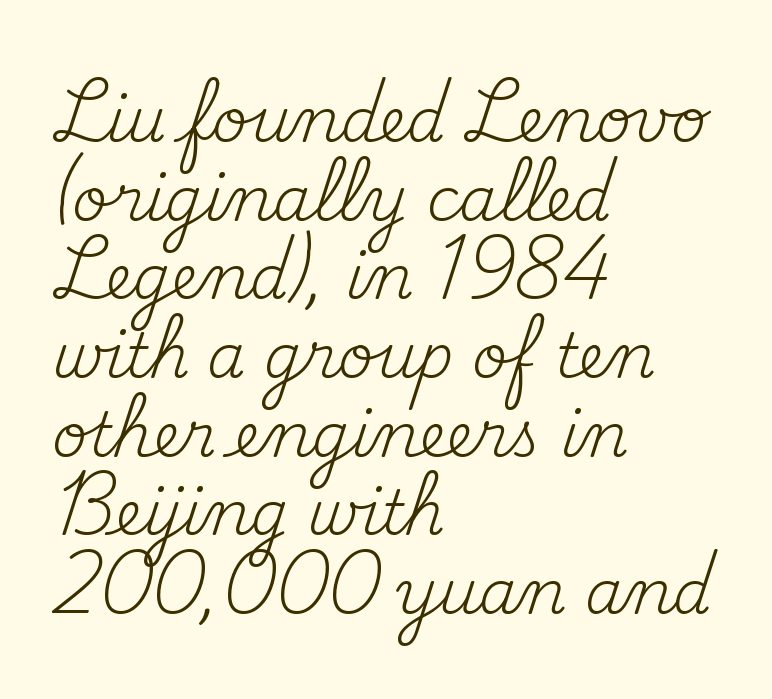
{"serif": "yes", "bold": "no", "weight": "regular", "width": "normal", "stroke_contrast": "medium", "x_height": "small", "monospaced": "no", "underline": "no", "align": "left", "line_spacing": "normal", "line_spacing_ratio": 1.29, "letter_spacing": "normal", "letter_spacing_em": 0.0, "glyph_px": 61}
